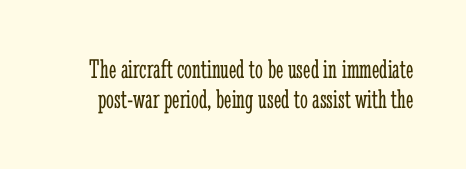
{"serif": "yes", "italic": "no", "bold": "no", "weight": "light", "width": "condensed", "stroke_contrast": "low", "x_height": "medium", "monospaced": "no", "underline": "no", "line_spacing": "tight", "line_spacing_ratio": 1.08, "letter_spacing": "normal", "letter_spacing_em": 0.0, "glyph_px": 28}
